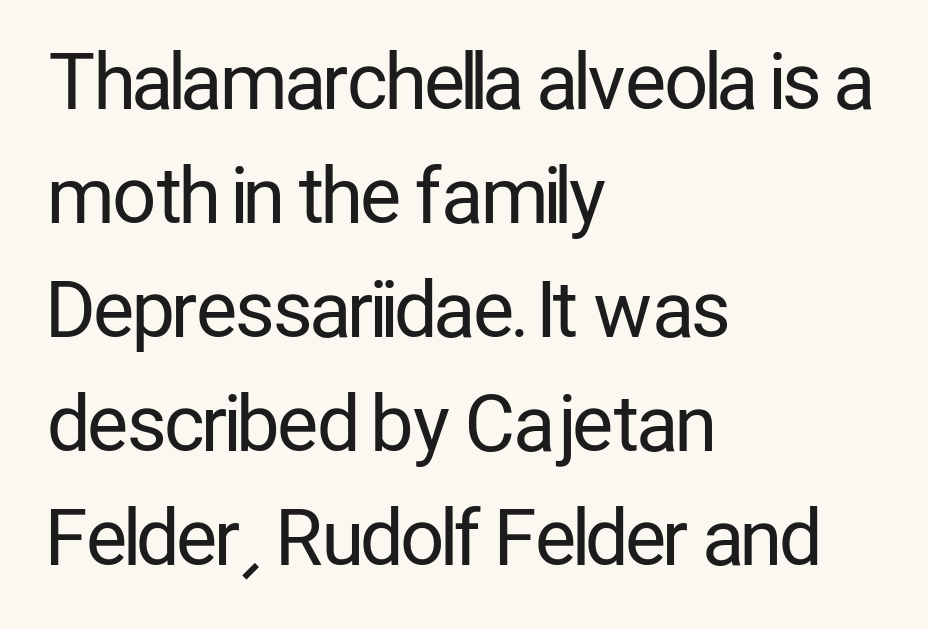
Regular leading. A roman cut, with each character standing at attention. Casual observation: everything's shoved over to the left. The glyphs in this specimen are sans serif.
